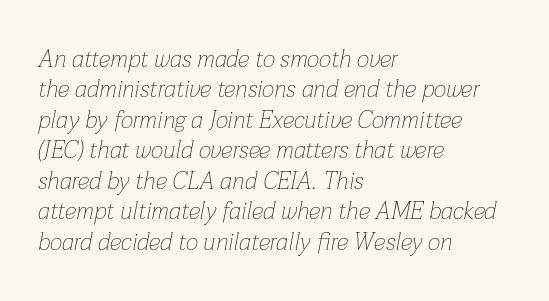
{"italic": "yes", "lean": "right", "slant_degrees": 12, "bold": "no", "underline": "no", "align": "left", "line_spacing": "normal", "line_spacing_ratio": 1.27, "letter_spacing": "normal", "letter_spacing_em": 0.0, "glyph_px": 24}
